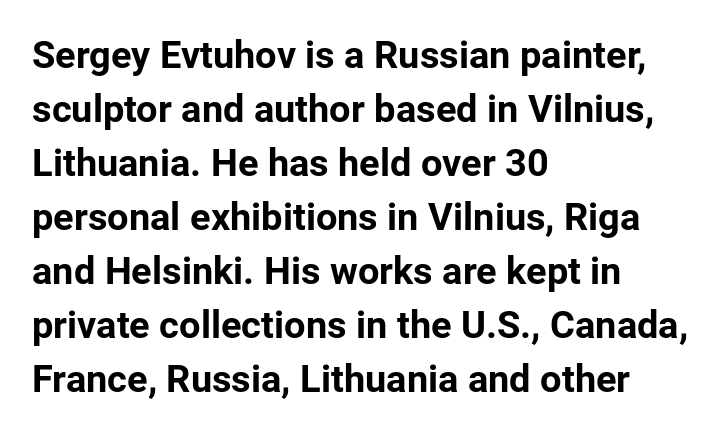
Q: Is the text bold? A: Yes.
Q: Is the text italic (slanted)? A: No, it is upright.
Q: Is the typeface a serif or a sans-serif typeface? A: Sans-serif.
Q: Is the text underlined? A: No.
Q: How is the paragraph aligned? A: Left-aligned.
Q: Is the spacing between letters normal or unusually wide? A: Normal.
Q: Is the spacing between lines tight, normal or loose? A: Normal.
Q: Width (condensed, normal, or wide)? A: Normal.
Q: Stroke contrast? A: Low.
Q: x-height? A: Medium.
Q: Monospaced? A: No.
